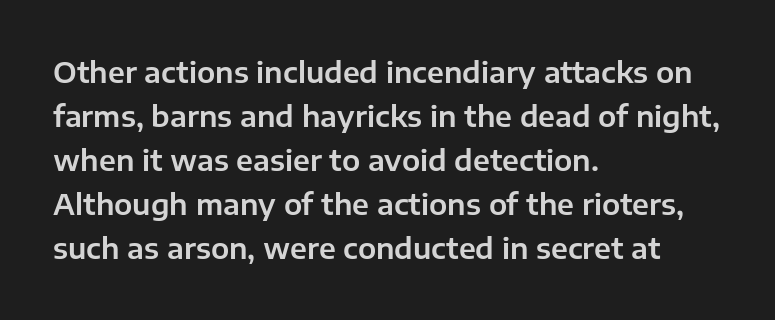
Italic? Not at all — the glyphs are vertical. Each letter keeps its own natural width here, so spacing adapts to shape. Descender tails drop into unmarked territory. The rendering anchors every line to the left-hand side. Letter spacing: default.
